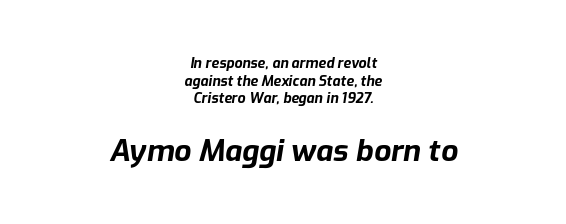
Q: Is the text bold? A: Yes.
Q: Is the text italic (slanted)? A: Yes, it leans right by about 9 degrees.
Q: Is the text underlined? A: No.
Q: How is the paragraph aligned? A: Centered.
Q: Is the spacing between letters normal or unusually wide? A: Normal.
Q: Is the spacing between lines tight, normal or loose? A: Normal.
Q: Which block of text is set in a larger size, the first (top) or the second (bottom)? A: The second (bottom) one.
Q: Width (condensed, normal, or wide)? A: Normal.
Q: Stroke contrast? A: Low.
Q: x-height? A: Medium.
Q: Monospaced? A: No.
